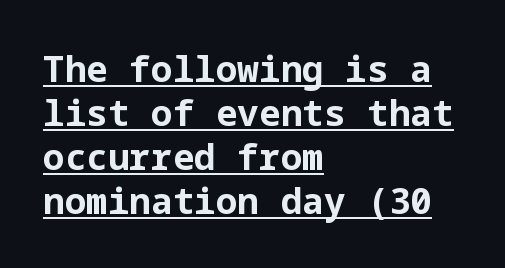
I'd call this a sans setting — the letters go barefoot. Typographic density is high because the face is bold. Like a heading marked for emphasis, these lines bear an underscore. The typography opts for an upright posture over an oblique one. Here the glyphs are tracked normally, forming tight word shapes. All the whitespace from short lines collects on the right.
